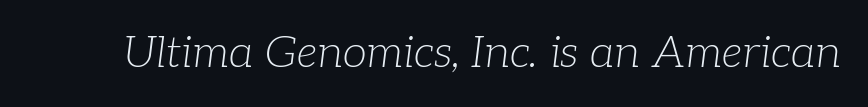
The passage shown is typeset with a serif family. Nobody drew a line under any word here. Proportional: the letters do not fall into vertical columns. Students, note that the glyphs here touch the page at normal intervals.
